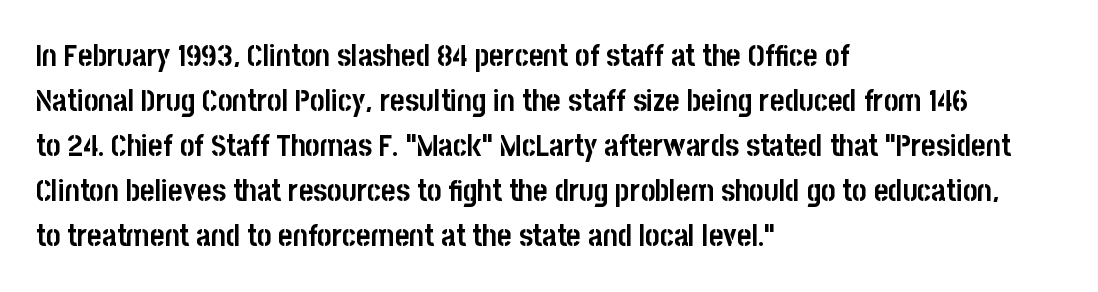
How are the letters spaced? Ordinarily, with no added tracking. These lines are composed in type without serifs. The typography opts for an upright posture over an oblique one. Note the varied advance widths — an 'i' is clearly narrower than an 'm'. The text block is weighted toward the left margin, trailing off unevenly rightward. Its strokes are broad and dark, the hallmark of bold type.
